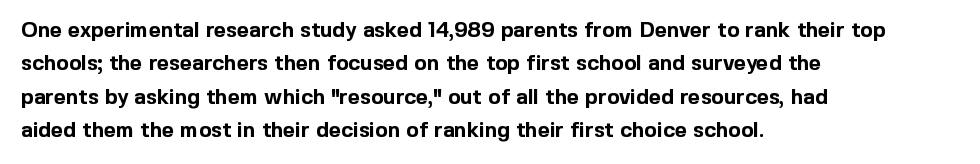
Q: Is the text bold? A: Yes.
Q: Is the text italic (slanted)? A: No, it is upright.
Q: Is the text underlined? A: No.
Q: How is the paragraph aligned? A: Left-aligned.
Q: Is the spacing between letters normal or unusually wide? A: Normal.
Q: Is the spacing between lines tight, normal or loose? A: Normal.
